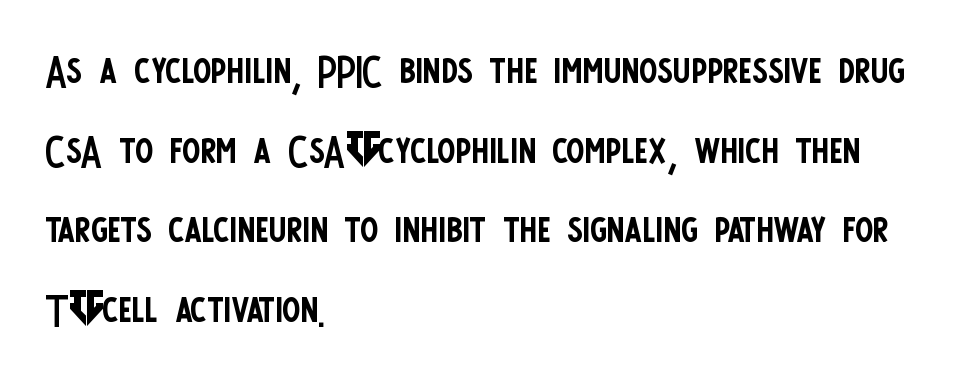
Are there feet on the stems? There aren't — it's a sans. Only glyphs here, with clear space below each row. The letters look calm and open, with moderate or lighter stems. What's the leading like? Ordinary, nothing unusual.
